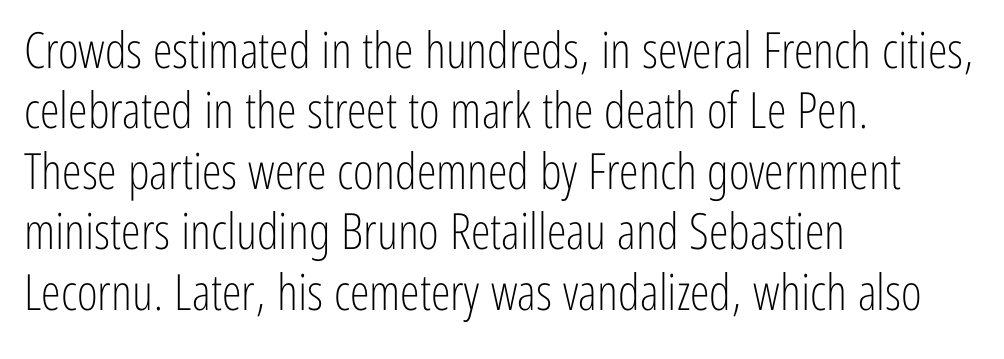
{"serif": "no", "italic": "no", "bold": "no", "weight": "light", "width": "condensed", "stroke_contrast": "low", "x_height": "medium", "monospaced": "no", "underline": "no", "align": "left", "line_spacing_ratio": 1.21, "letter_spacing": "normal", "letter_spacing_em": 0.0, "glyph_px": 50}
